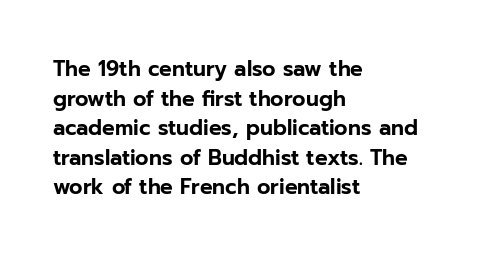
{"italic": "no", "underline": "no", "align": "left", "line_spacing": "normal", "line_spacing_ratio": 1.41, "letter_spacing": "normal", "letter_spacing_em": 0.0, "glyph_px": 21}
